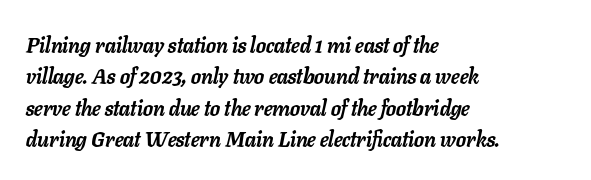
Q: Is the text bold? A: Yes.
Q: Is the text italic (slanted)? A: Yes, it leans right by about 11 degrees.
Q: Is the text underlined? A: No.
Q: How is the paragraph aligned? A: Left-aligned.
Q: Is the spacing between letters normal or unusually wide? A: Normal.
Q: Is the spacing between lines tight, normal or loose? A: Normal.
